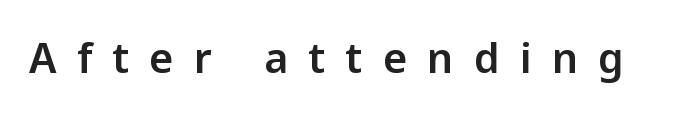
{"serif": "no", "italic": "no", "width": "normal", "stroke_contrast": "low", "x_height": "medium", "monospaced": "no", "underline": "no", "letter_spacing": "wide", "letter_spacing_em": 0.5, "glyph_px": 41}
